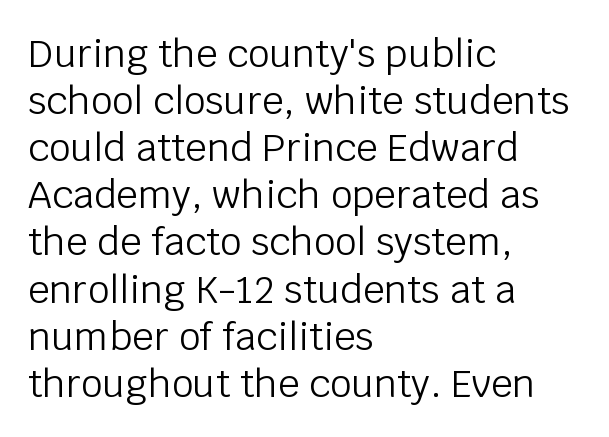
The image shows 38 px light sans-serif type, upright; set left-aligned, line spacing 1.24x, normal letter spacing, not underlined; low stroke contrast and a large x-height.
